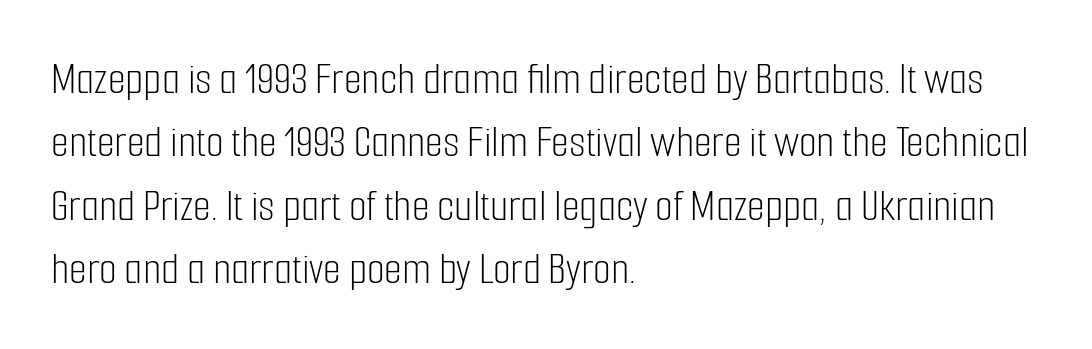
Q: Is the text bold? A: No.
Q: Is the text italic (slanted)? A: No, it is upright.
Q: Is the typeface a serif or a sans-serif typeface? A: Sans-serif.
Q: Is the text underlined? A: No.
Q: How is the paragraph aligned? A: Left-aligned.
Q: Is the spacing between letters normal or unusually wide? A: Normal.
Q: Is the spacing between lines tight, normal or loose? A: Normal.
Q: Width (condensed, normal, or wide)? A: Condensed.
Q: Stroke contrast? A: Low.
Q: x-height? A: Medium.
Q: Monospaced? A: No.
